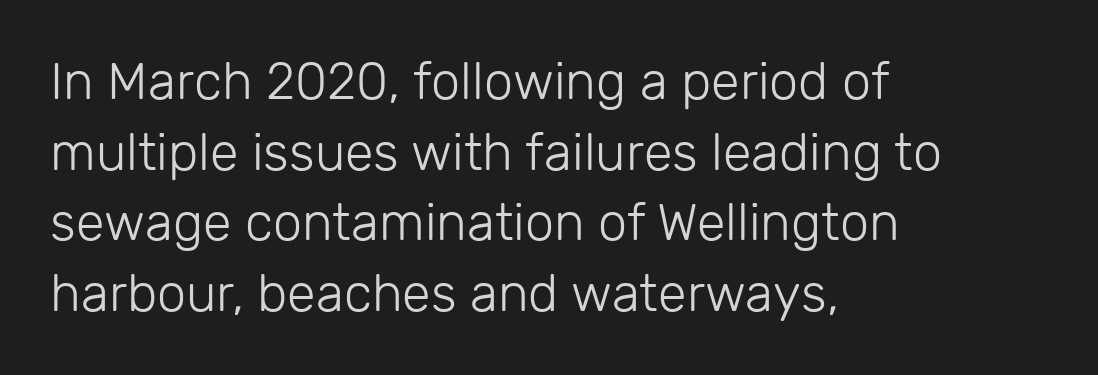
{"serif": "no", "italic": "no", "bold": "no", "weight": "light", "width": "normal", "stroke_contrast": "low", "x_height": "medium", "monospaced": "no", "underline": "no", "align": "left", "line_spacing": "normal", "line_spacing_ratio": 1.36, "letter_spacing": "normal", "letter_spacing_em": 0.0, "glyph_px": 52}
